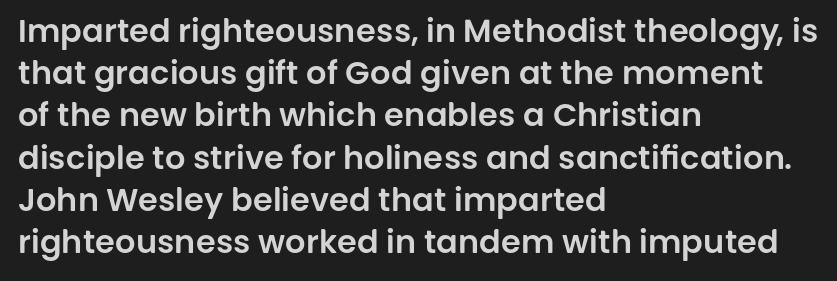
{"serif": "no", "italic": "no", "width": "normal", "stroke_contrast": "low", "x_height": "large", "monospaced": "no", "underline": "no", "align": "left", "line_spacing": "normal", "line_spacing_ratio": 1.32, "letter_spacing": "normal", "letter_spacing_em": 0.0, "glyph_px": 32}
